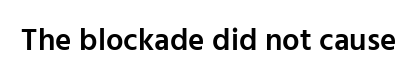
The space directly below the letters is spotless. The letters advance in unequal steps, a hallmark of proportional type. Look at the stroke-to-counter ratio: somewhat heavy, a semibold. Glyph-to-glyph distance matches everyday printed text.
